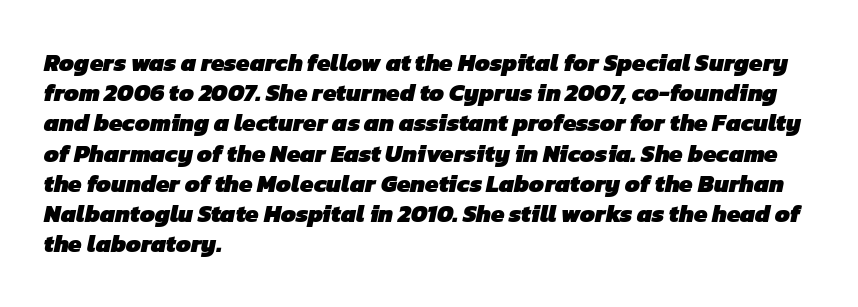
{"bold": "yes", "underline": "no", "align": "left", "line_spacing": "normal", "line_spacing_ratio": 1.26, "letter_spacing": "normal", "letter_spacing_em": 0.0, "glyph_px": 24}
